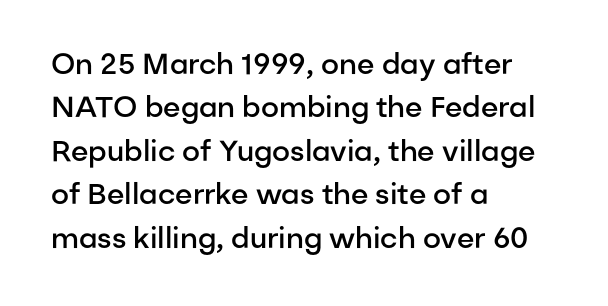
The image shows 29 px semibold sans-serif type, upright; set left-aligned, normal line spacing (1.5x), normal letter spacing, not underlined; low stroke contrast and a medium x-height.
